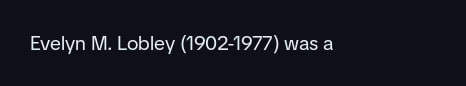
Q: Is the text bold? A: No.
Q: Is the text italic (slanted)? A: No, it is upright.
Q: Is the text underlined? A: No.
Q: How is the paragraph aligned? A: Left-aligned.
Q: Is the spacing between letters normal or unusually wide? A: Normal.
